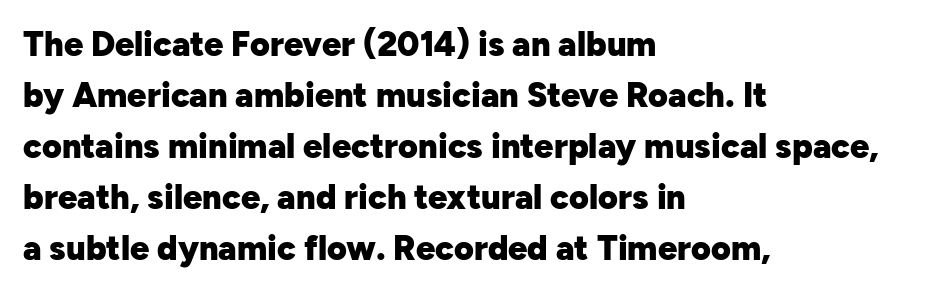
The image shows 34 px heavy sans-serif type, upright; set left-aligned, normal line spacing (1.5x), normal letter spacing, not underlined; low stroke contrast and a medium x-height.
